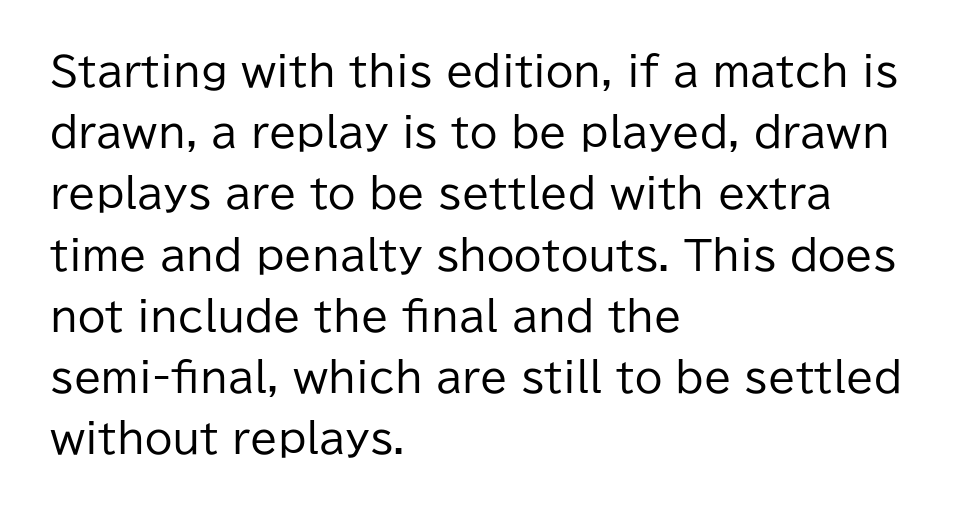
The image shows 40 px regular-weight sans-serif type, upright; set left-aligned, normal line spacing (1.53x), normal letter spacing, not underlined; low stroke contrast and a medium x-height.
